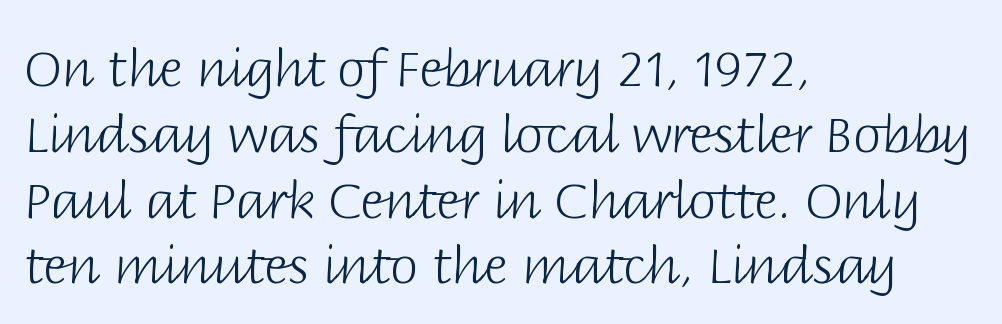
Q: Is the text bold? A: No.
Q: Is the text italic (slanted)? A: No, it is upright.
Q: Is the typeface a serif or a sans-serif typeface? A: Sans-serif.
Q: Is the text underlined? A: No.
Q: How is the paragraph aligned? A: Left-aligned.
Q: Is the spacing between letters normal or unusually wide? A: Normal.
Q: Is the spacing between lines tight, normal or loose? A: Normal.
Q: Width (condensed, normal, or wide)? A: Normal.
Q: Stroke contrast? A: Low.
Q: x-height? A: Large.
Q: Monospaced? A: No.
